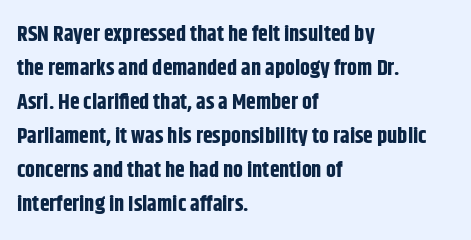
The image shows 22 px bold type, upright; set left-aligned, normal line spacing (1.55x), normal letter spacing, not underlined.
